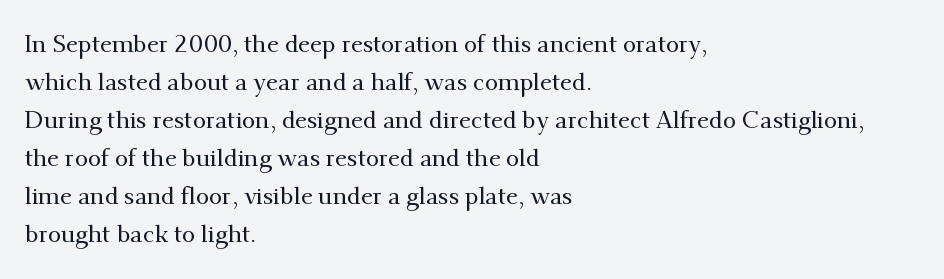
The specimen omits any rule beneath the text block's lines. Alignment: flush left. Italic? Not at all — the glyphs are vertical. The lines sit at an ordinary, default distance from one another. You could call the tracking neutral — neither tight nor loose.
